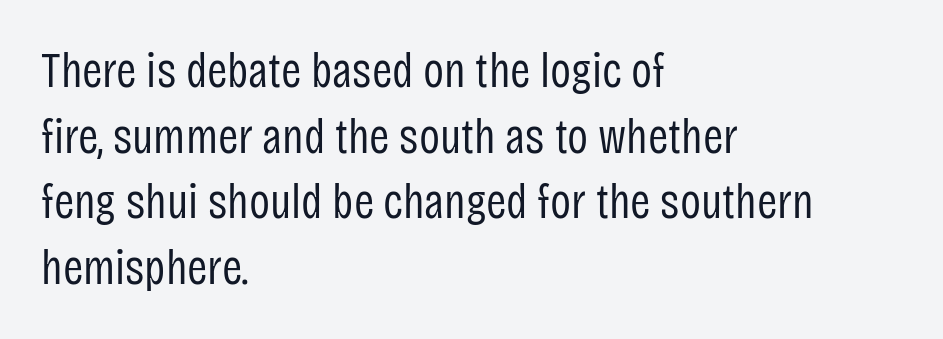
Q: Is the text bold? A: No.
Q: Is the text italic (slanted)? A: No, it is upright.
Q: Is the typeface a serif or a sans-serif typeface? A: Sans-serif.
Q: Is the text underlined? A: No.
Q: How is the paragraph aligned? A: Left-aligned.
Q: Is the spacing between letters normal or unusually wide? A: Normal.
Q: Is the spacing between lines tight, normal or loose? A: Normal.
Q: Width (condensed, normal, or wide)? A: Condensed.
Q: Stroke contrast? A: Low.
Q: x-height? A: Large.
Q: Monospaced? A: No.
